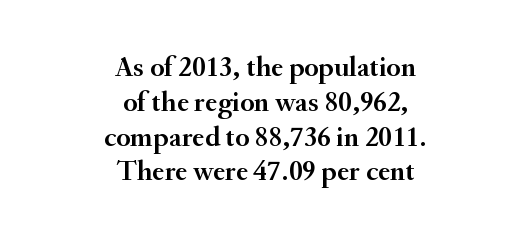
The image shows 29 px serif type, upright; set centered, line spacing 1.2x, normal letter spacing, not underlined; medium stroke contrast and a small x-height.
